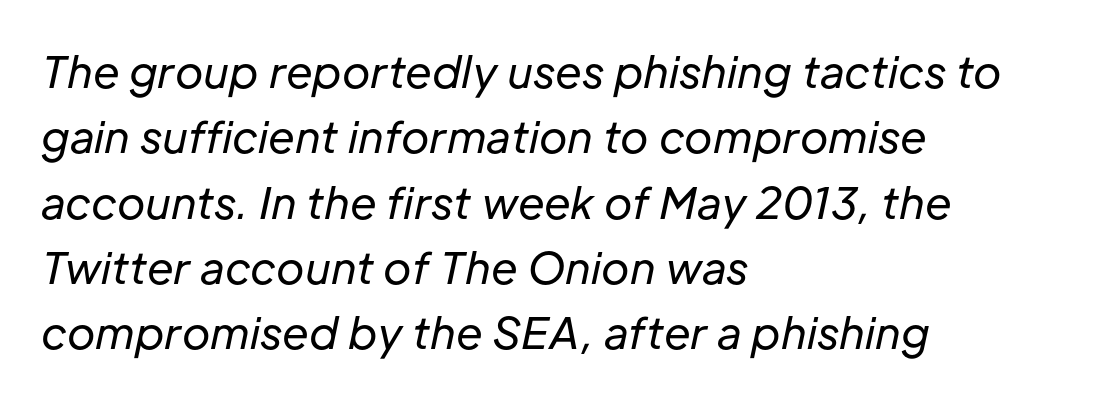
Q: Is the text bold? A: No.
Q: Is the text italic (slanted)? A: Yes, it leans right by about 12 degrees.
Q: Is the text underlined? A: No.
Q: How is the paragraph aligned? A: Left-aligned.
Q: Is the spacing between letters normal or unusually wide? A: Normal.
Q: Is the spacing between lines tight, normal or loose? A: Normal.
Q: Width (condensed, normal, or wide)? A: Normal.
Q: Stroke contrast? A: Low.
Q: x-height? A: Medium.
Q: Monospaced? A: No.
